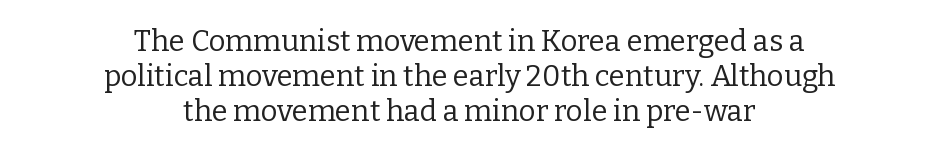
The image shows 29 px regular-weight serif type, upright; set centered, line spacing 1.2x, normal letter spacing, not underlined; low stroke contrast and a medium x-height.
